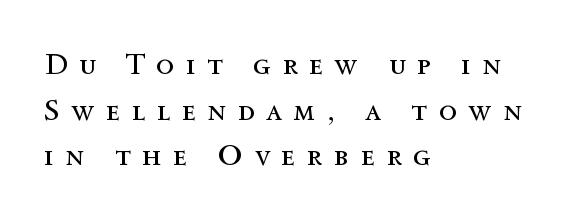
{"italic": "no", "bold": "no", "weight": "regular", "width": "normal", "x_height": "medium", "monospaced": "no", "underline": "no", "align": "left", "line_spacing": "normal", "line_spacing_ratio": 1.52, "letter_spacing": "wide", "letter_spacing_em": 0.39, "glyph_px": 30}
